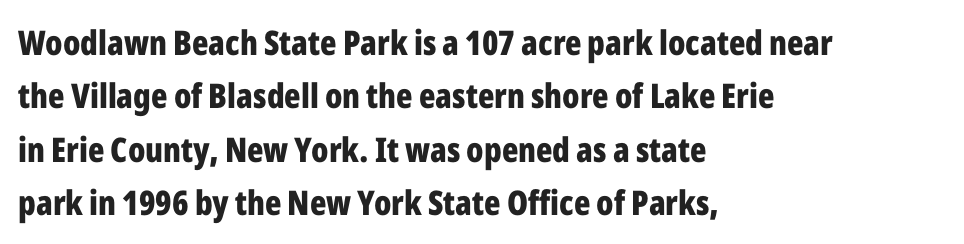
The image shows 34 px bold, condensed sans-serif type, upright; set left-aligned, normal line spacing (1.57x), normal letter spacing, not underlined; low stroke contrast and a medium x-height.
